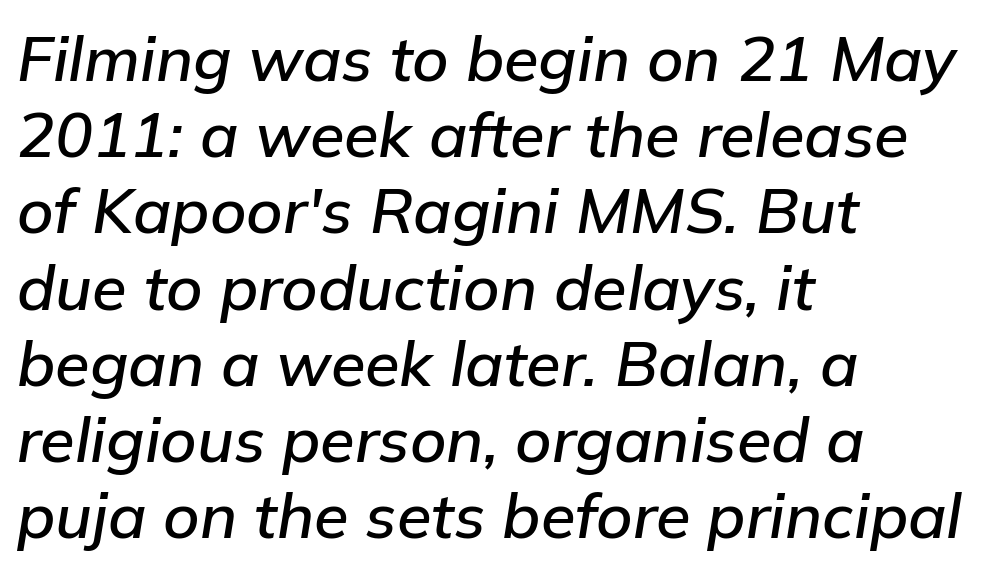
The image shows 63 px text type, italic (leaning right); set left-aligned, line spacing 1.21x, normal letter spacing, not underlined; low stroke contrast and a medium x-height.
